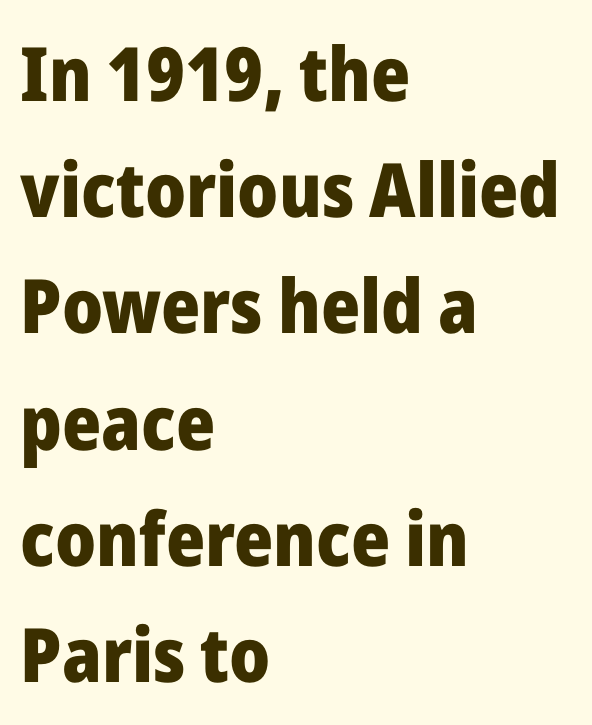
The image shows 75 px heavy sans-serif type, upright; set left-aligned, normal line spacing (1.55x), normal letter spacing, not underlined; low stroke contrast and a medium x-height.
